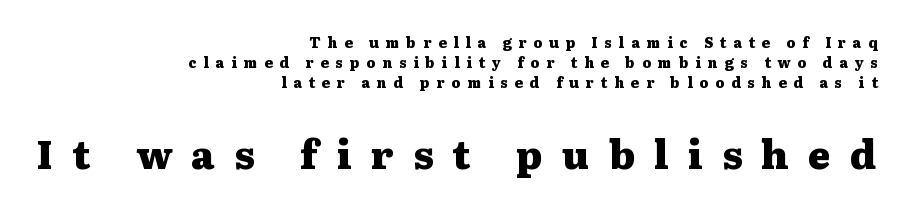
Q: Is the text bold? A: Yes.
Q: Is the text italic (slanted)? A: No, it is upright.
Q: Is the typeface a serif or a sans-serif typeface? A: Serif.
Q: Is the text underlined? A: No.
Q: How is the paragraph aligned? A: Right-aligned.
Q: Is the spacing between letters normal or unusually wide? A: Unusually wide.
Q: Is the spacing between lines tight, normal or loose? A: Normal.
Q: Which block of text is set in a larger size, the first (top) or the second (bottom)? A: The second (bottom) one.
Q: Width (condensed, normal, or wide)? A: Wide.
Q: Stroke contrast? A: Medium.
Q: x-height? A: Medium.
Q: Monospaced? A: No.
